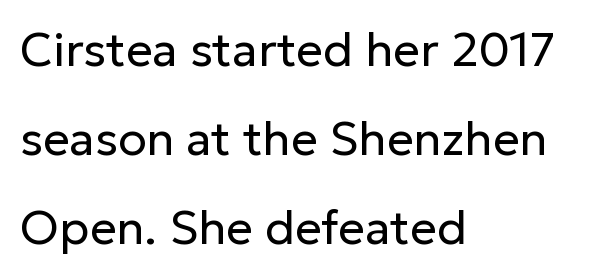
The space directly below the letters is spotless. Nope, not italic — everything's standing straight. The typeface chosen for these lines omits serifs. This reads as an unemphasized weight, regular at the heaviest.
